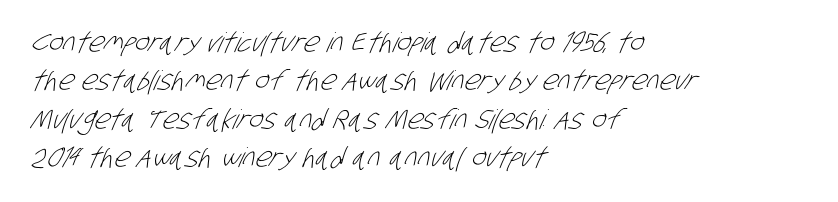
{"bold": "no", "underline": "no", "align": "left", "line_spacing": "normal", "line_spacing_ratio": 1.42, "letter_spacing": "normal", "letter_spacing_em": 0.0, "glyph_px": 27}
